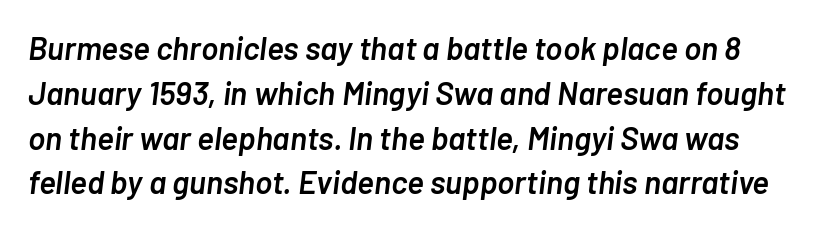
Looks like regular typesetting: each glyph gets only the width it needs. Students, note that the glyphs here touch the page at normal intervals. The baseline area is clear. Slanted lettering throughout. Emphasis by weight is partial: semibold.
